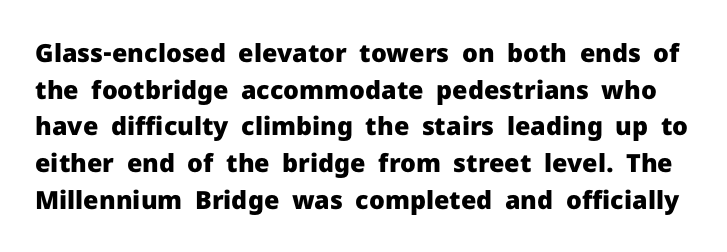
Q: Is the text bold? A: Yes.
Q: Is the text italic (slanted)? A: No, it is upright.
Q: Is the text underlined? A: No.
Q: Is the spacing between letters normal or unusually wide? A: Normal.
Q: Is the spacing between lines tight, normal or loose? A: Normal.
